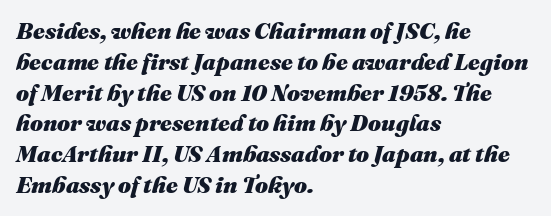
The image shows 23 px bold type, italic (leaning right); set left-aligned, normal line spacing (1.34x), normal letter spacing, not underlined.
